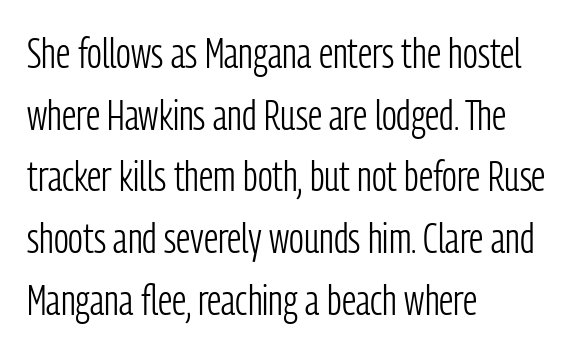
The image shows 42 px light, condensed sans-serif type, upright; set left-aligned, normal line spacing (1.47x), normal letter spacing, not underlined; low stroke contrast and a medium x-height.
